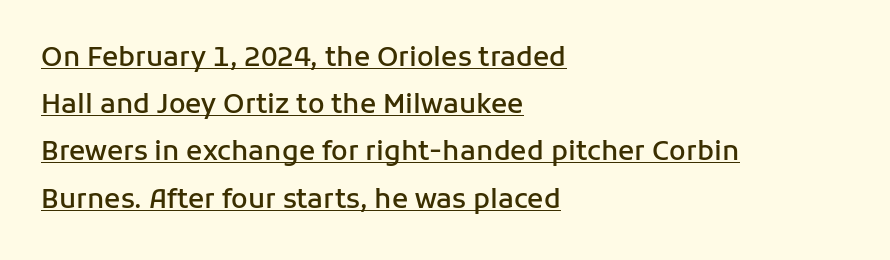
The image shows 27 px text type, upright; set left-aligned, line spacing 1.75x, normal letter spacing, underlined.
